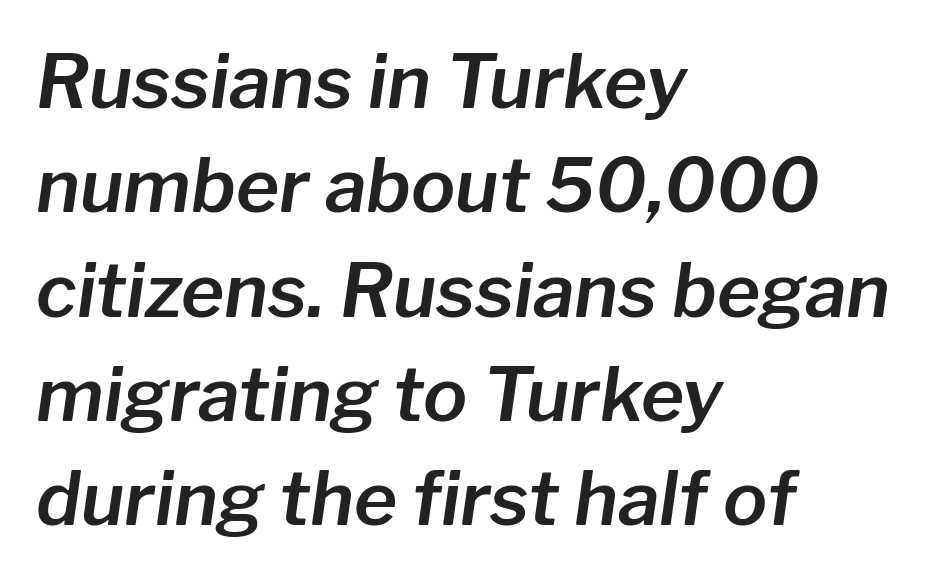
{"italic": "yes", "lean": "right", "slant_degrees": 8, "width": "normal", "stroke_contrast": "low", "x_height": "medium", "monospaced": "no", "underline": "no", "align": "left", "line_spacing": "normal", "line_spacing_ratio": 1.41, "letter_spacing": "normal", "letter_spacing_em": 0.0, "glyph_px": 74}
